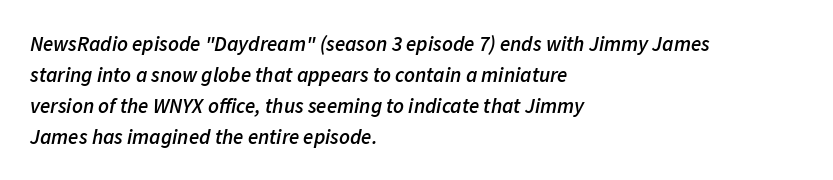
{"italic": "yes", "lean": "right", "slant_degrees": 11, "bold": "semi", "underline": "no", "align": "left", "line_spacing": "normal", "line_spacing_ratio": 1.47, "letter_spacing": "normal", "letter_spacing_em": 0.0, "glyph_px": 21}
